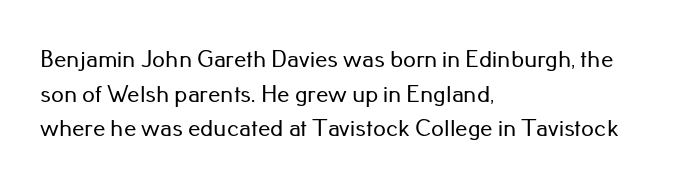
The image shows 25 px text type, upright; set left-aligned, normal line spacing (1.39x), normal letter spacing, not underlined.
